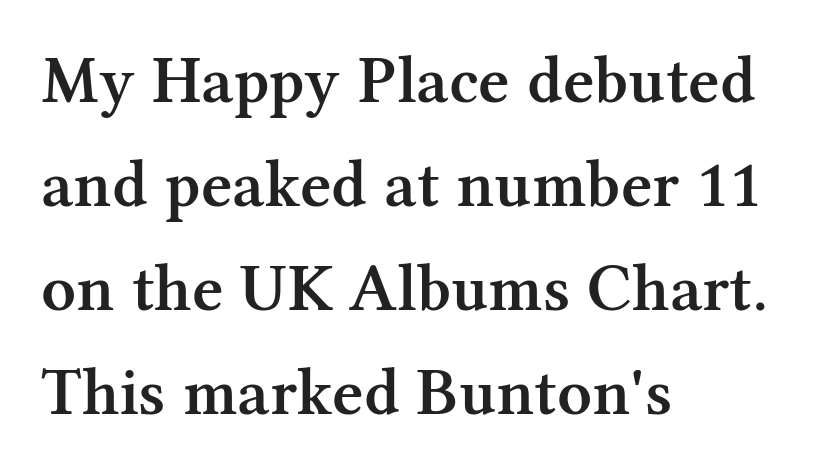
{"serif": "yes", "italic": "no", "bold": "semi", "weight": "semibold", "width": "normal", "stroke_contrast": "medium", "x_height": "medium", "monospaced": "no", "underline": "no", "align": "left", "line_spacing": "normal", "line_spacing_ratio": 1.53, "letter_spacing": "normal", "letter_spacing_em": 0.0, "glyph_px": 68}
